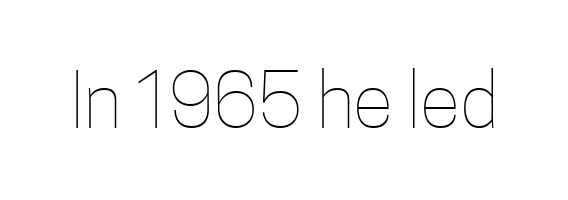
Q: Is the text bold? A: No.
Q: Is the text italic (slanted)? A: No, it is upright.
Q: Is the text underlined? A: No.
Q: Is the spacing between letters normal or unusually wide? A: Normal.
Q: Width (condensed, normal, or wide)? A: Condensed.
Q: Stroke contrast? A: Low.
Q: x-height? A: Medium.
Q: Monospaced? A: No.
